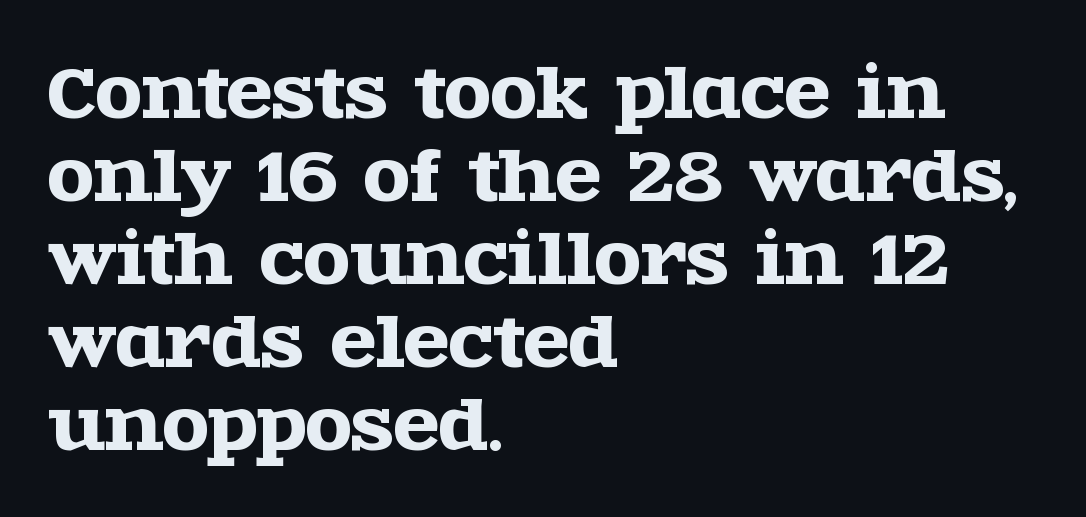
You can tell it's not italic because the verticals are truly vertical. Where is the straight margin? On the left. Here the designer chose a conventional face with non-uniform glyph widths. The words here are not underlined. Serif or sans? Serif — the stroke terminals have little feet.
